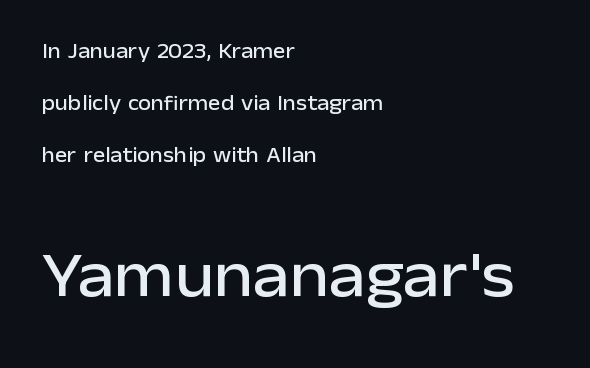
This is sans-serif lettering, the kind often seen on screens and signage. The words here are not underlined. The line-height multiplier appears high, well above default. Compared with a centered layout, this one pins lines to the left instead.
